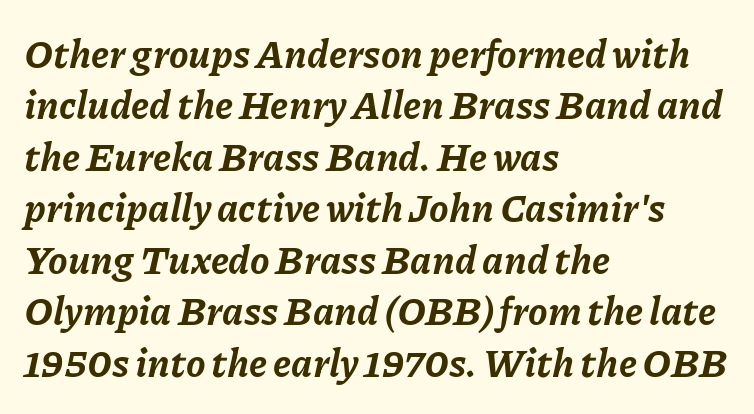
{"italic": "yes", "lean": "right", "slant_degrees": 11, "bold": "yes", "weight": "bold", "width": "normal", "stroke_contrast": "low", "x_height": "medium", "monospaced": "no", "underline": "no", "align": "left", "line_spacing": "normal", "line_spacing_ratio": 1.32, "letter_spacing": "normal", "letter_spacing_em": 0.0, "glyph_px": 39}
